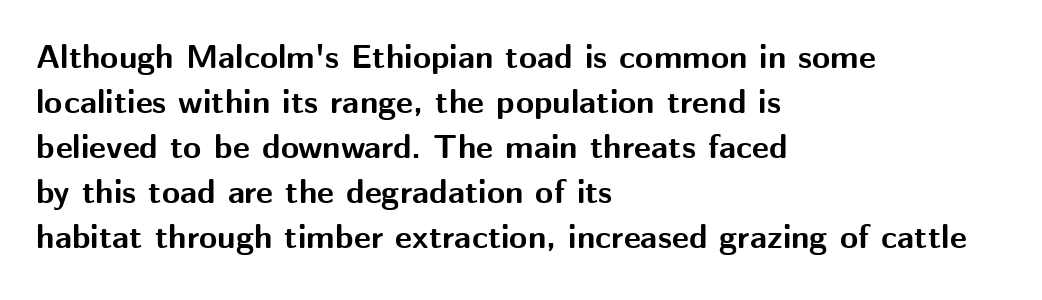
{"serif": "no", "italic": "no", "bold": "yes", "weight": "bold", "width": "normal", "stroke_contrast": "medium", "x_height": "medium", "monospaced": "no", "underline": "no", "align": "left", "line_spacing": "normal", "line_spacing_ratio": 1.36, "letter_spacing": "normal", "letter_spacing_em": 0.0, "glyph_px": 33}
